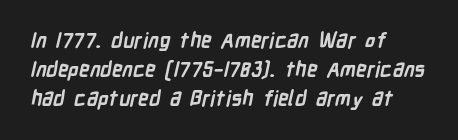
The image shows 21 px bold type; set left-aligned, normal line spacing (1.37x), normal letter spacing, not underlined.
